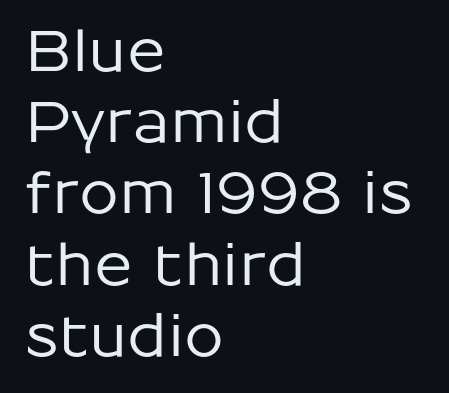
The image shows 57 px sans-serif type, upright; set left-aligned, normal line spacing (1.25x), normal letter spacing, not underlined; low stroke contrast and a medium x-height.
